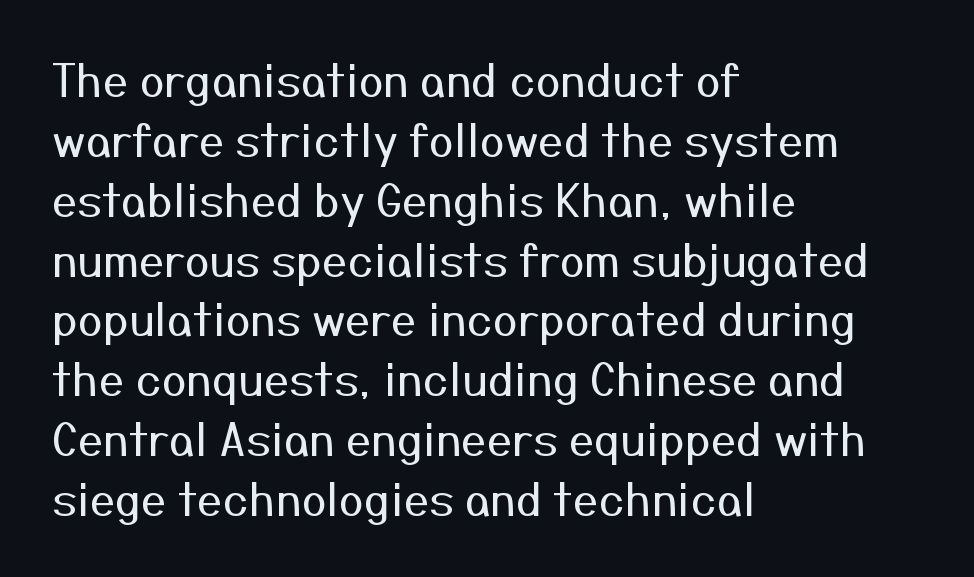
You can tell from the bare stems that sans-serif type was used. Vertical strokes here are truly vertical. The gap between lines stays unmarked. Reading down the column, the eye jumps a familiar distance to each next line. This reads as an unemphasized weight, regular at the heaviest.
